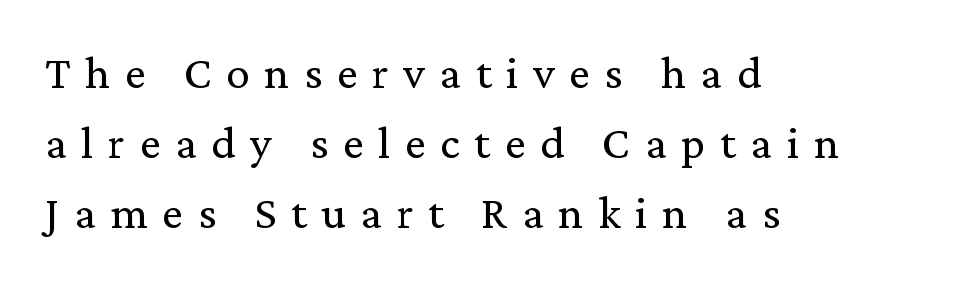
The image shows 47 px regular-weight serif type, upright; set left-aligned, normal line spacing (1.49x), unusually wide letter spacing (+0.31 em), not underlined; low stroke contrast and a medium x-height.
